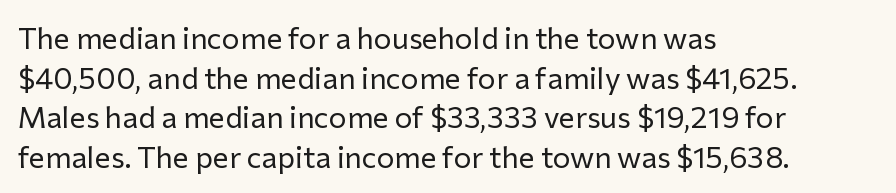
The image shows 30 px regular-weight sans-serif type, upright; set left-aligned, normal line spacing (1.32x), normal letter spacing, not underlined; low stroke contrast and a medium x-height.
